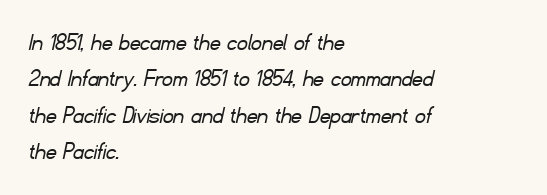
{"bold": "no", "underline": "no", "align": "left", "line_spacing": "normal", "line_spacing_ratio": 1.4, "letter_spacing": "normal", "letter_spacing_em": 0.0, "glyph_px": 26}
